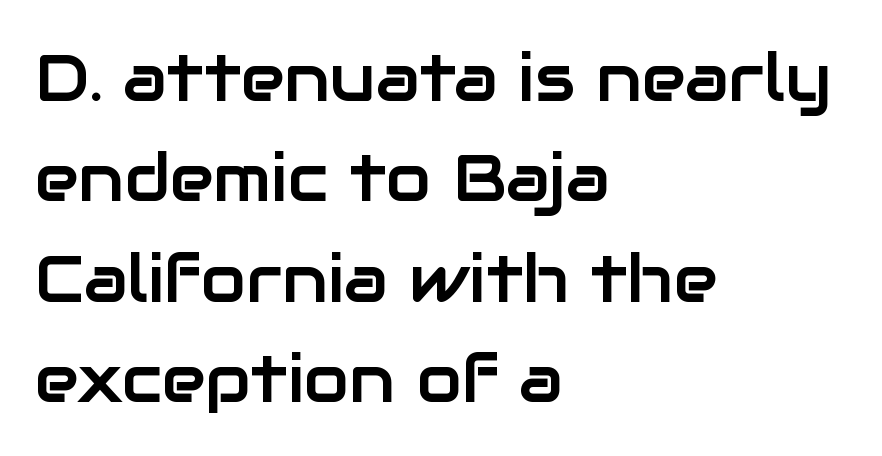
The image shows 66 px sans-serif type, upright; set left-aligned, normal line spacing (1.52x), normal letter spacing, not underlined; low stroke contrast and a medium x-height.
